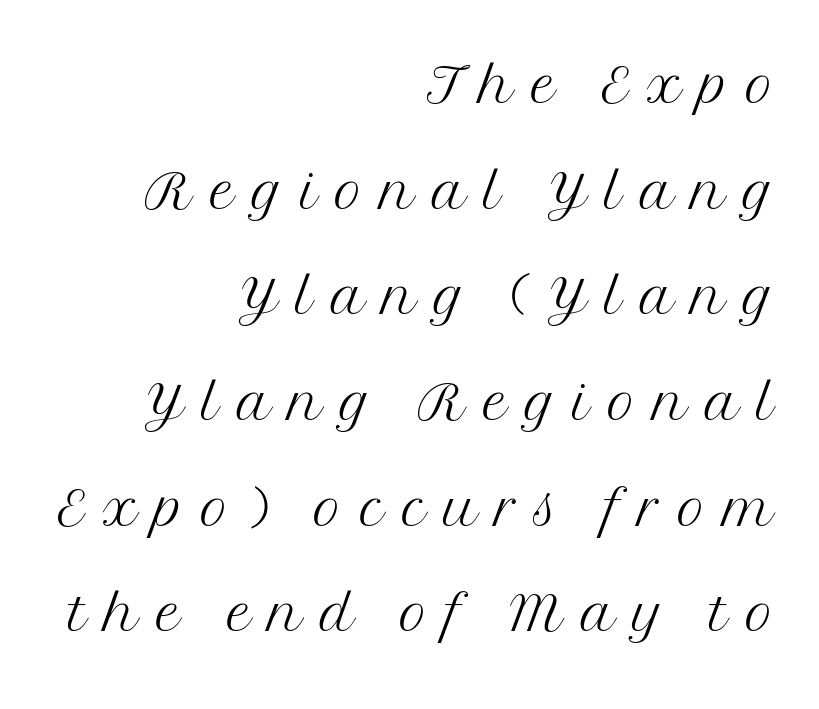
The image shows 76 px light serif type; set right-aligned, normal line spacing (1.39x), unusually wide letter spacing (+0.23 em), not underlined; medium stroke contrast and a medium x-height.
